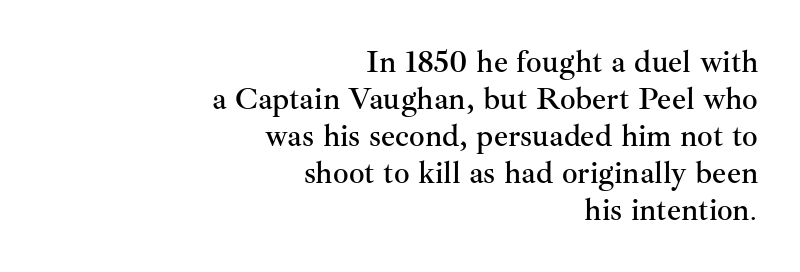
Q: Is the text italic (slanted)? A: No, it is upright.
Q: Is the typeface a serif or a sans-serif typeface? A: Serif.
Q: Is the text underlined? A: No.
Q: How is the paragraph aligned? A: Right-aligned.
Q: Is the spacing between letters normal or unusually wide? A: Normal.
Q: Width (condensed, normal, or wide)? A: Normal.
Q: Stroke contrast? A: Medium.
Q: x-height? A: Small.
Q: Monospaced? A: No.
